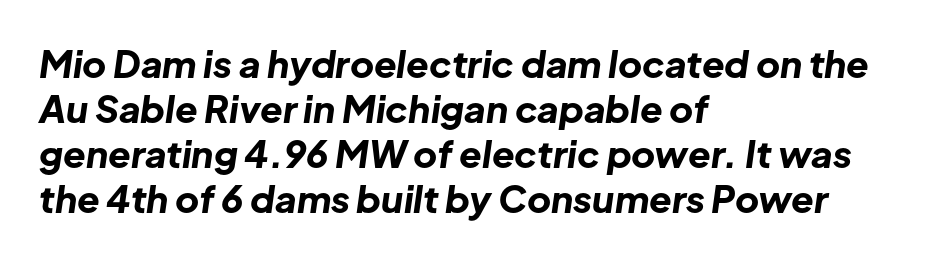
Q: Is the text bold? A: Yes.
Q: Is the text italic (slanted)? A: Yes, it leans right by about 8 degrees.
Q: Is the text underlined? A: No.
Q: How is the paragraph aligned? A: Left-aligned.
Q: Is the spacing between letters normal or unusually wide? A: Normal.
Q: Width (condensed, normal, or wide)? A: Normal.
Q: Stroke contrast? A: Low.
Q: x-height? A: Medium.
Q: Monospaced? A: No.
